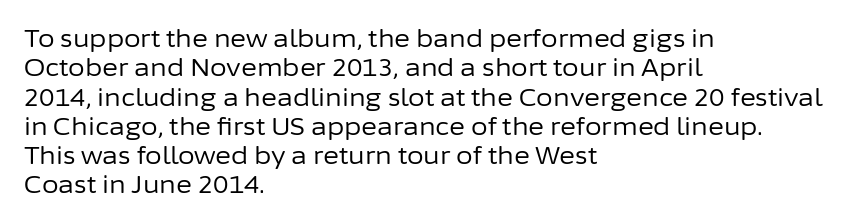
The image shows 24 px text type, upright; set left-aligned, line spacing 1.22x, normal letter spacing, not underlined.
